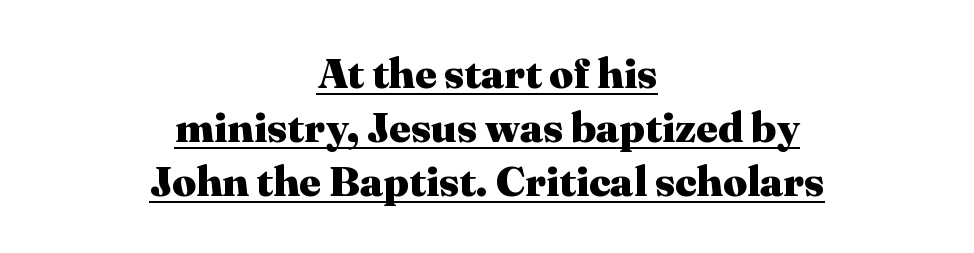
{"serif": "yes", "italic": "no", "bold": "yes", "weight": "heavy", "width": "normal", "stroke_contrast": "medium", "x_height": "medium", "monospaced": "no", "underline": "yes", "align": "center", "line_spacing": "normal", "line_spacing_ratio": 1.28, "letter_spacing": "normal", "letter_spacing_em": 0.0, "glyph_px": 42}
